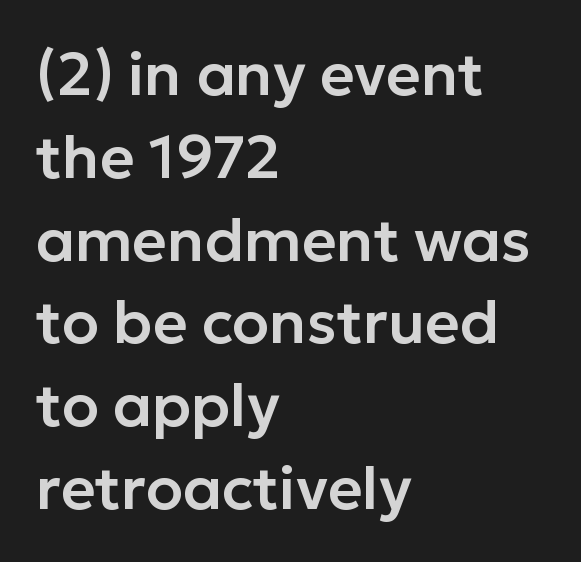
Q: Is the text italic (slanted)? A: No, it is upright.
Q: Is the typeface a serif or a sans-serif typeface? A: Sans-serif.
Q: Is the text underlined? A: No.
Q: How is the paragraph aligned? A: Left-aligned.
Q: Is the spacing between letters normal or unusually wide? A: Normal.
Q: Is the spacing between lines tight, normal or loose? A: Normal.
Q: Width (condensed, normal, or wide)? A: Normal.
Q: Stroke contrast? A: Low.
Q: x-height? A: Medium.
Q: Monospaced? A: No.
